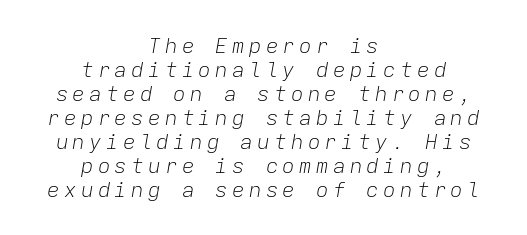
Q: Is the text bold? A: No.
Q: Is the text italic (slanted)? A: Yes, it leans right by about 9 degrees.
Q: Is the text underlined? A: No.
Q: How is the paragraph aligned? A: Centered.
Q: Is the spacing between letters normal or unusually wide? A: Unusually wide.
Q: Is the spacing between lines tight, normal or loose? A: Tight.
